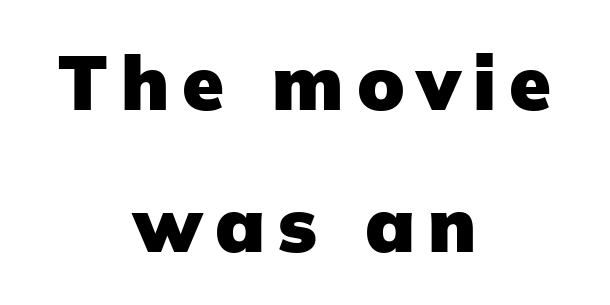
Q: Is the text bold? A: Yes.
Q: Is the text italic (slanted)? A: No, it is upright.
Q: Is the typeface a serif or a sans-serif typeface? A: Sans-serif.
Q: Is the text underlined? A: No.
Q: How is the paragraph aligned? A: Centered.
Q: Width (condensed, normal, or wide)? A: Normal.
Q: Stroke contrast? A: Low.
Q: x-height? A: Medium.
Q: Monospaced? A: No.
